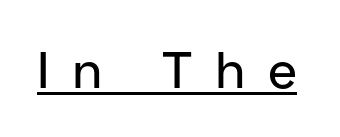
Q: Is the text italic (slanted)? A: No, it is upright.
Q: Is the typeface a serif or a sans-serif typeface? A: Sans-serif.
Q: Is the text underlined? A: Yes.
Q: Is the spacing between letters normal or unusually wide? A: Unusually wide.
Q: Width (condensed, normal, or wide)? A: Normal.
Q: Stroke contrast? A: Low.
Q: x-height? A: Medium.
Q: Monospaced? A: No.
